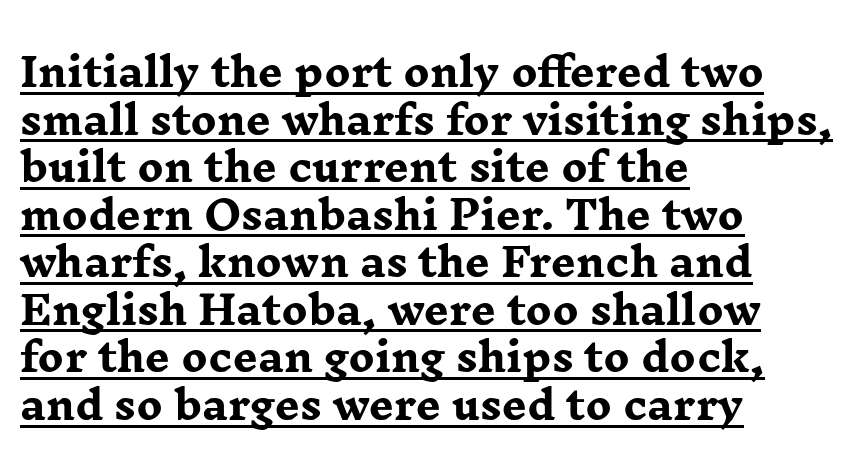
{"serif": "yes", "italic": "no", "bold": "yes", "weight": "heavy", "width": "wide", "stroke_contrast": "low", "x_height": "medium", "monospaced": "no", "underline": "yes", "align": "left", "line_spacing_ratio": 1.22, "letter_spacing": "normal", "letter_spacing_em": 0.0, "glyph_px": 39}
